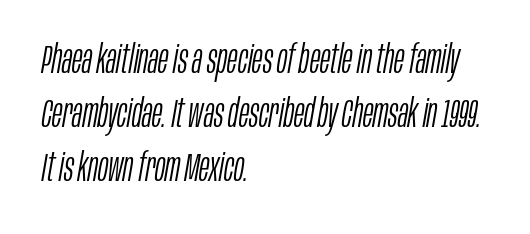
Is there much room between lines? A standard amount, neither cramped nor airy. The baseline area is clear. Does extra space separate the letters? No, they use regular spacing. Heft: none added — not bold. Here the designer chose a conventional face with non-uniform glyph widths.
